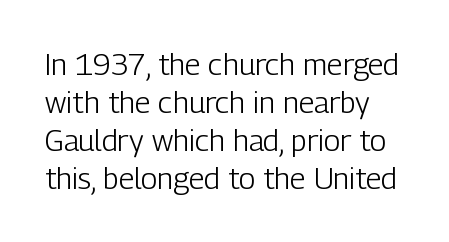
The image shows 30 px light, condensed sans-serif type, upright; set normal line spacing (1.27x), normal letter spacing, not underlined; low stroke contrast and a medium x-height.
